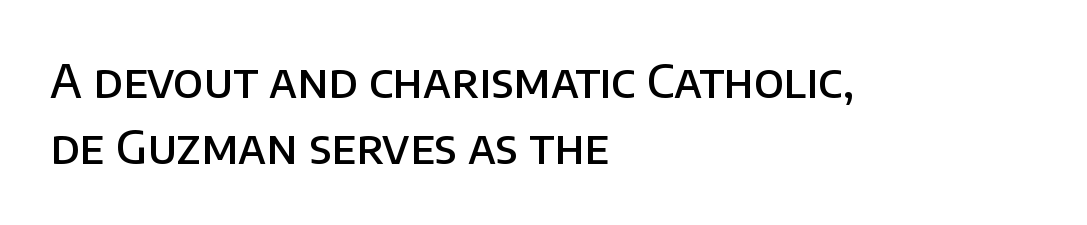
The image shows 46 px semibold sans-serif type, upright; set left-aligned, normal line spacing (1.43x), normal letter spacing, not underlined; low stroke contrast and a large x-height.
